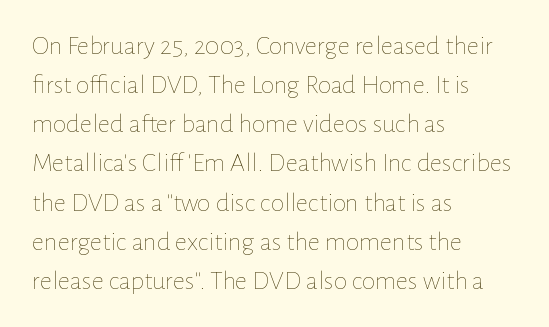
The image shows 27 px text type, upright; set left-aligned, normal line spacing (1.45x), normal letter spacing, not underlined.
